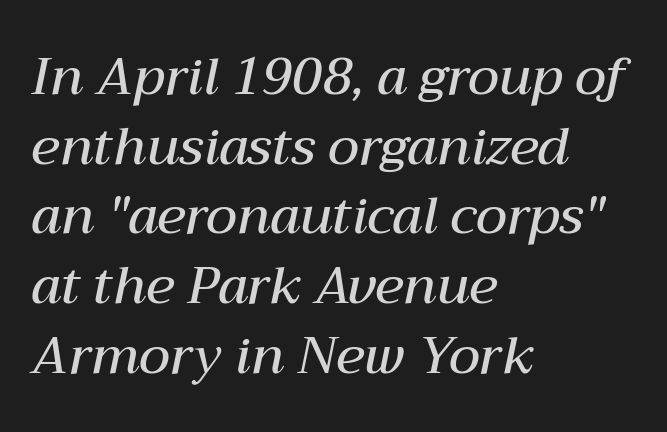
Q: Is the text bold? A: Semi-bold.
Q: Is the text italic (slanted)? A: Yes, it leans right by about 12 degrees.
Q: Is the text underlined? A: No.
Q: How is the paragraph aligned? A: Left-aligned.
Q: Is the spacing between letters normal or unusually wide? A: Normal.
Q: Is the spacing between lines tight, normal or loose? A: Normal.
Q: Width (condensed, normal, or wide)? A: Normal.
Q: Stroke contrast? A: Medium.
Q: x-height? A: Medium.
Q: Monospaced? A: No.
